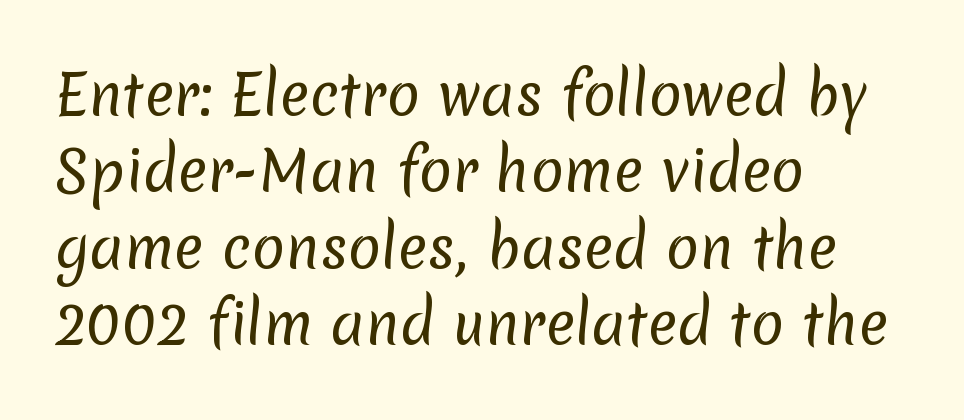
{"serif": "no", "bold": "no", "weight": "regular", "width": "normal", "stroke_contrast": "low", "x_height": "medium", "monospaced": "no", "underline": "no", "align": "left", "line_spacing": "normal", "line_spacing_ratio": 1.39, "letter_spacing": "normal", "letter_spacing_em": 0.0, "glyph_px": 55}
